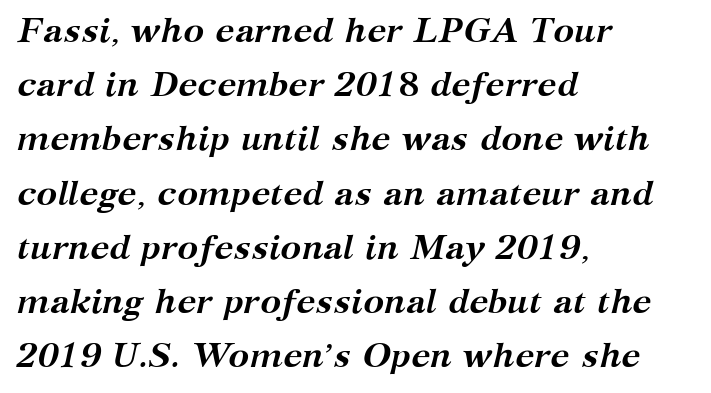
{"serif": "yes", "italic": "yes", "lean": "right", "slant_degrees": 12, "bold": "yes", "weight": "semibold", "width": "normal", "stroke_contrast": "medium", "x_height": "medium", "monospaced": "no", "underline": "no", "align": "left", "line_spacing": "normal", "line_spacing_ratio": 1.55, "letter_spacing": "normal", "letter_spacing_em": 0.0, "glyph_px": 35}
